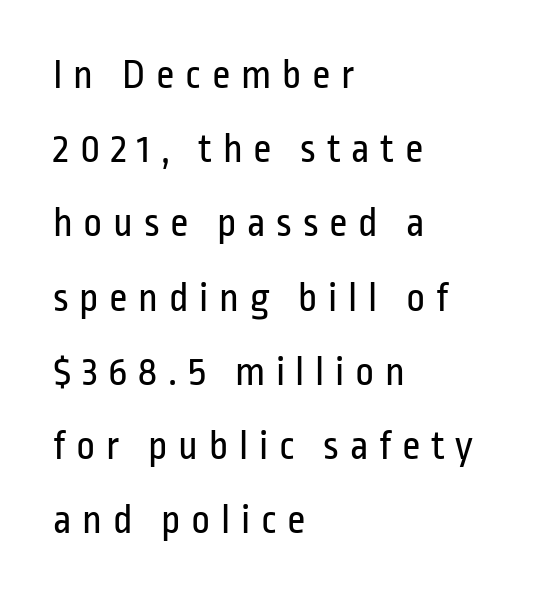
Style check: upright. The strip under each line holds only bare page. A typesetter would label this face a sans. Tracking value appears strongly positive — letters spread wide. Think of a printed novel: that variable character pitch is what you see here.
